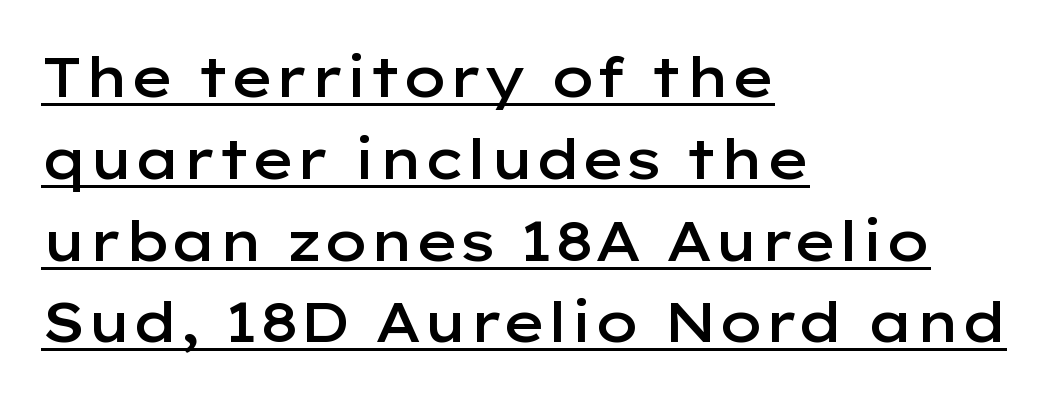
A typesetter would label this face a sans. A rule runs beneath these lines of type. This sample uses plain, unmodified letter spacing. Look at the stroke-to-counter ratio: somewhat heavy, a semibold. Where is the straight margin? On the left.
